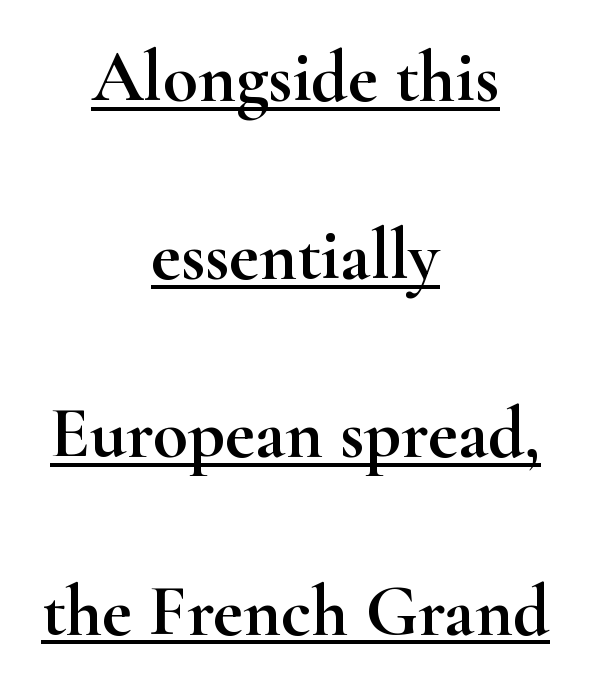
No extra tracking has been applied to these lines. Looks like regular typesetting: each glyph gets only the width it needs. The sample's only ornament is a line tracing under the words. One glance says open: line gaps are wider than usual.
